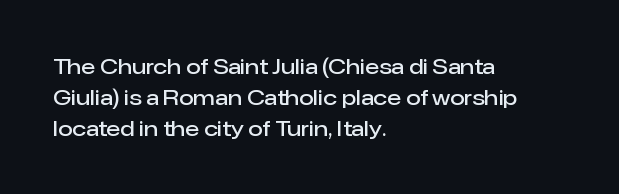
The image shows 21 px text type, upright; set left-aligned, normal line spacing (1.47x), normal letter spacing, not underlined.
